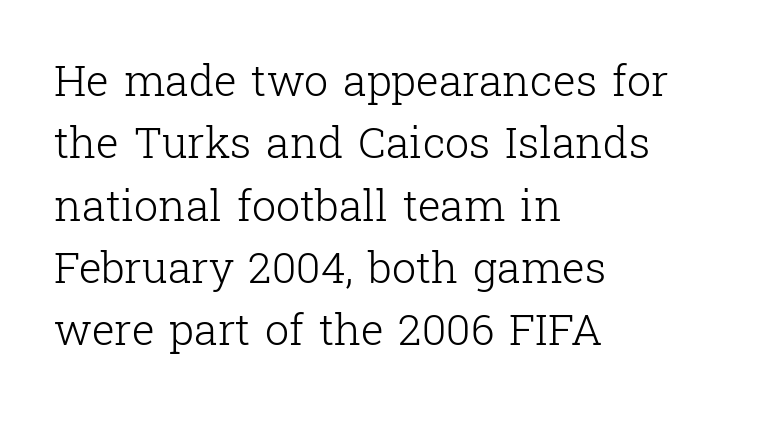
The image shows 43 px light serif type, upright; set left-aligned, normal line spacing (1.45x), normal letter spacing, not underlined; low stroke contrast and a medium x-height.
